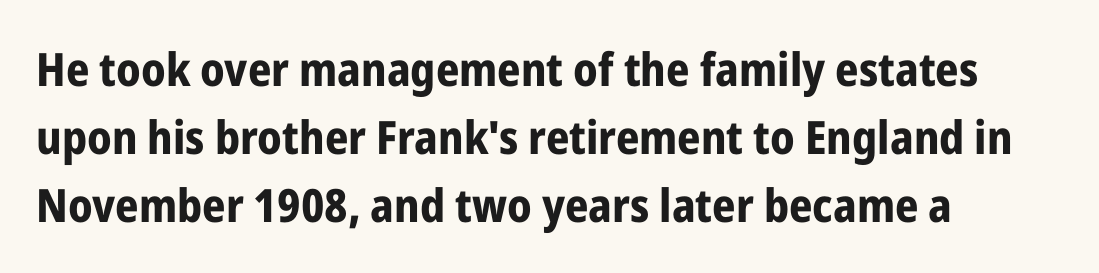
Tall strokes in this sample are plumb rather than angled. This block has exactly the height ordinary leading produces. Leftover space on each line is placed entirely after the last word. Does the type have serifs? No, each stem ends abruptly.
